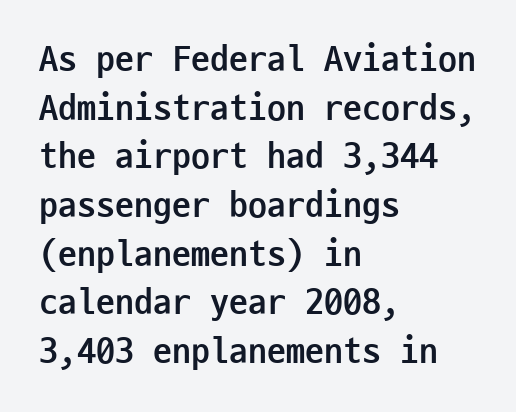
The image shows 38 px semibold, condensed sans-serif type, upright, monospaced; set left-aligned, normal line spacing (1.28x), normal letter spacing, not underlined; low stroke contrast and a medium x-height.
